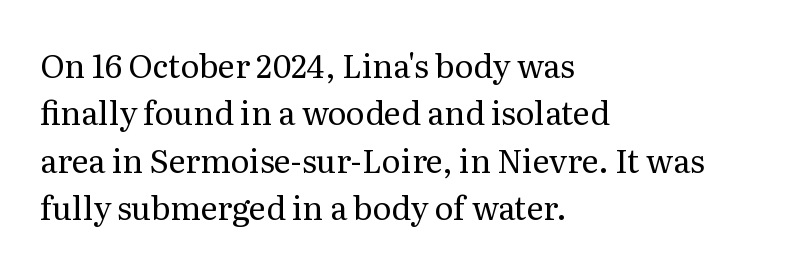
Q: Is the text bold? A: No.
Q: Is the text italic (slanted)? A: No, it is upright.
Q: Is the typeface a serif or a sans-serif typeface? A: Serif.
Q: Is the text underlined? A: No.
Q: How is the paragraph aligned? A: Left-aligned.
Q: Is the spacing between letters normal or unusually wide? A: Normal.
Q: Is the spacing between lines tight, normal or loose? A: Normal.
Q: Width (condensed, normal, or wide)? A: Normal.
Q: Stroke contrast? A: Medium.
Q: x-height? A: Medium.
Q: Monospaced? A: No.
